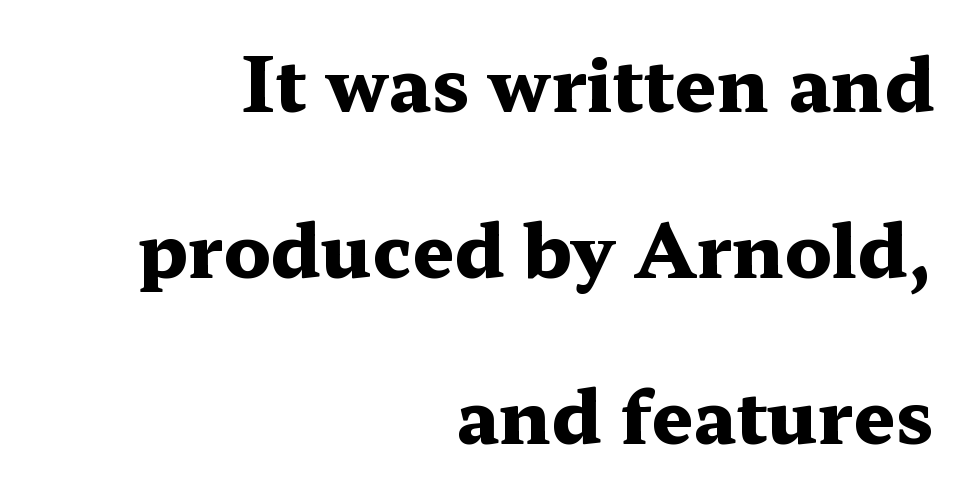
{"serif": "yes", "italic": "no", "bold": "yes", "weight": "heavy", "width": "wide", "stroke_contrast": "medium", "x_height": "medium", "monospaced": "no", "underline": "no", "align": "right", "line_spacing": "loose", "line_spacing_ratio": 2.24, "letter_spacing": "normal", "letter_spacing_em": 0.0, "glyph_px": 74}
